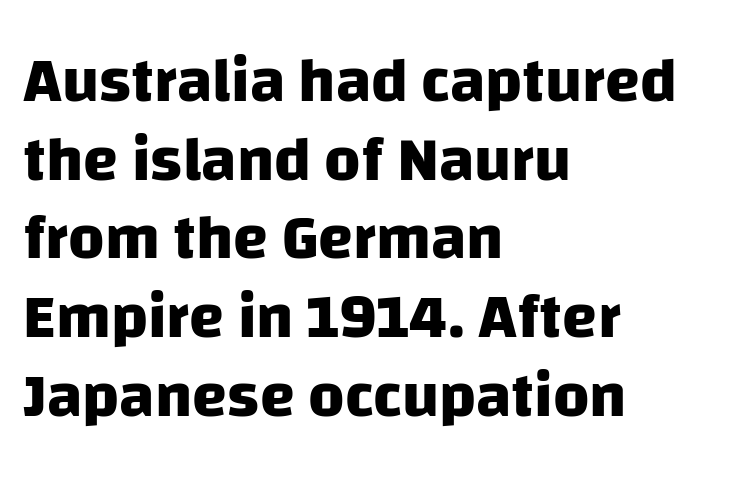
Q: Is the text bold? A: Yes.
Q: Is the typeface a serif or a sans-serif typeface? A: Sans-serif.
Q: Is the text underlined? A: No.
Q: How is the paragraph aligned? A: Left-aligned.
Q: Is the spacing between letters normal or unusually wide? A: Normal.
Q: Is the spacing between lines tight, normal or loose? A: Normal.
Q: Width (condensed, normal, or wide)? A: Normal.
Q: Stroke contrast? A: Low.
Q: x-height? A: Large.
Q: Monospaced? A: No.
